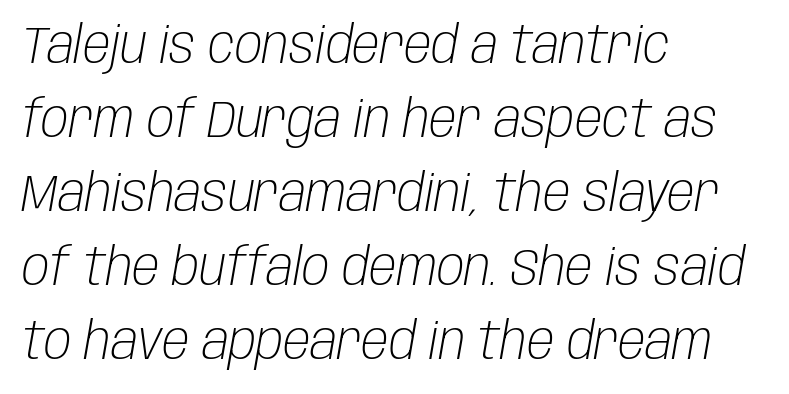
This reads as an unemphasized weight, regular at the heaviest. This sample has the flowing, uneven cadence of proportional lettering. Tracking here is standard; glyphs follow each other at the usual distance. All the whitespace from short lines collects on the right.
